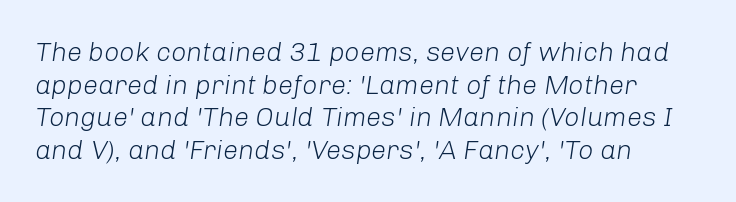
Only glyphs here, with clear space below each row. Italic? Definitely — the glyphs are oblique. Is the type heavy? It reads as light-to-regular instead. What stands out about the letter spacing? Nothing — it is the standard amount. The typesetter chose a ragged-right arrangement here.
